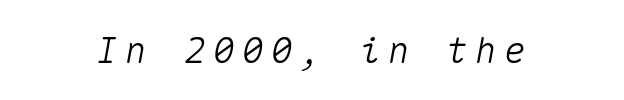
Fixed-width glyphs throughout — classic coding-font behaviour. Between one letter and the next there's a generous, obvious gap. The words here are not underlined. If you drew a line through each stem, it would be angled.
